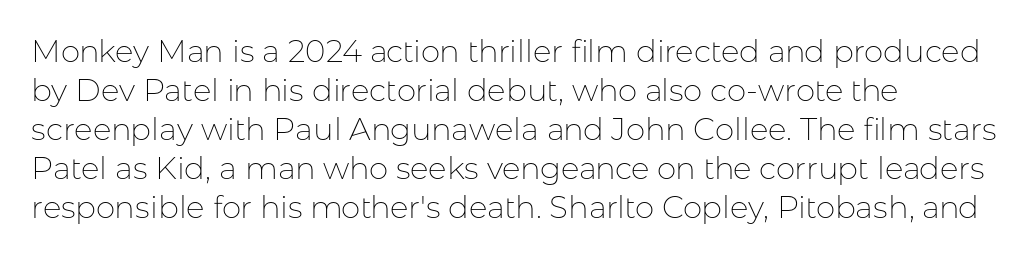
There is no visible air inserted between adjacent glyphs. Line beginnings align vertically; line endings do not. A typesetter would call this proportional, since set widths differ per character. Examine the stroke ends and you'll find no serifs. Notice how the stems are strictly vertical — no italics here. In terms of leading, this rendering sits right in the middle.
